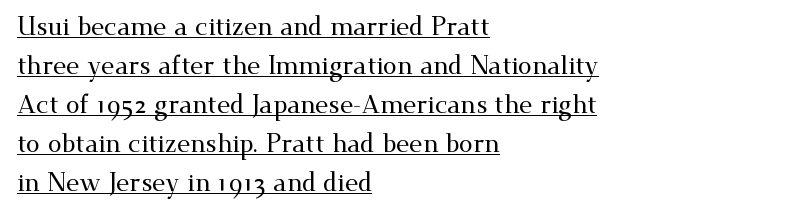
Q: Is the text italic (slanted)? A: No, it is upright.
Q: Is the text underlined? A: Yes.
Q: How is the paragraph aligned? A: Left-aligned.
Q: Is the spacing between letters normal or unusually wide? A: Normal.
Q: Is the spacing between lines tight, normal or loose? A: Normal.
